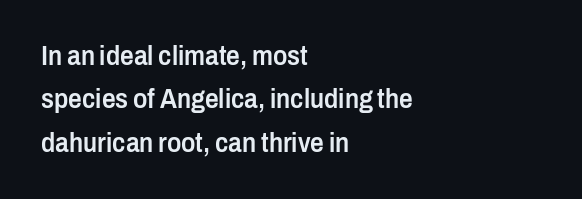
Q: Is the text bold? A: Semi-bold.
Q: Is the text italic (slanted)? A: No, it is upright.
Q: Is the text underlined? A: No.
Q: How is the paragraph aligned? A: Left-aligned.
Q: Is the spacing between letters normal or unusually wide? A: Normal.
Q: Is the spacing between lines tight, normal or loose? A: Normal.
